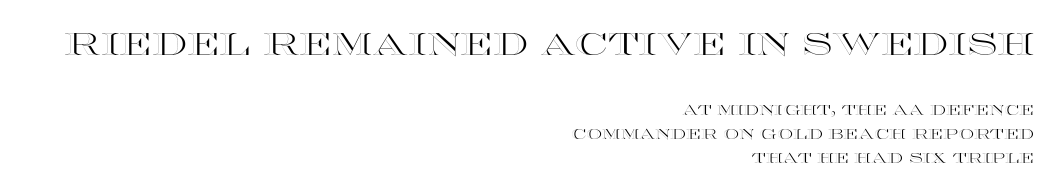
The image shows 31 px wide type, upright; set right-aligned, normal line spacing (1.7x), normal letter spacing, not underlined; the first (top) block is 2.21x larger; a large x-height.
